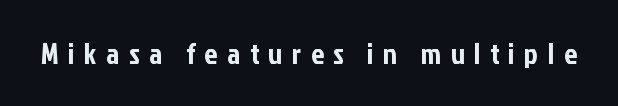
The glyphs are unaccompanied by any horizontal stroke below them. Here the designer chose a conventional face with non-uniform glyph widths. The axis of the letterforms is exactly vertical. The face used here is a sans, in the tradition of grotesques and geometrics.
